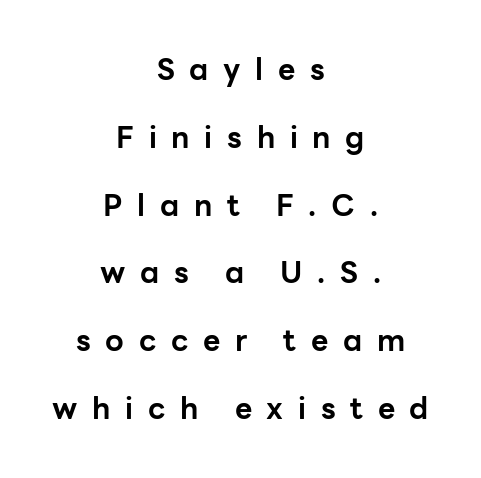
Q: Is the text bold? A: Yes.
Q: Is the text italic (slanted)? A: No, it is upright.
Q: Is the typeface a serif or a sans-serif typeface? A: Sans-serif.
Q: Is the text underlined? A: No.
Q: How is the paragraph aligned? A: Centered.
Q: Is the spacing between letters normal or unusually wide? A: Unusually wide.
Q: Is the spacing between lines tight, normal or loose? A: Loose.
Q: Width (condensed, normal, or wide)? A: Normal.
Q: Stroke contrast? A: Low.
Q: x-height? A: Medium.
Q: Monospaced? A: No.
